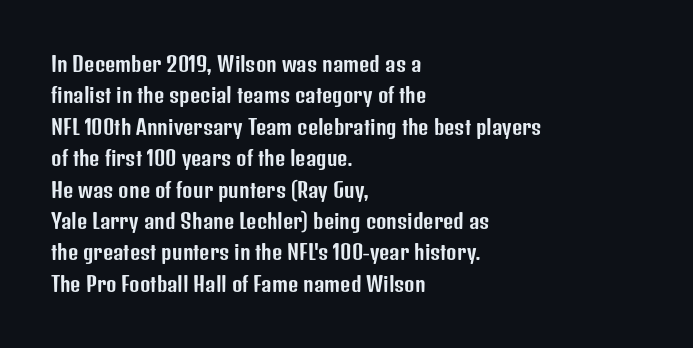
The image shows 20 px text type, upright; set left-aligned, normal line spacing (1.57x), normal letter spacing, not underlined.
